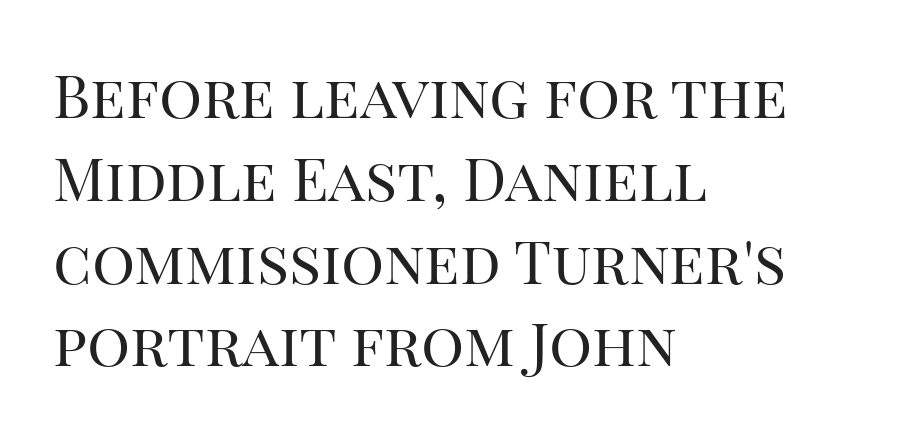
Unlike italic type, these characters show no tilt at all. Nothing unusual about the tracking: characters are spaced as the font intends. The typeface chosen for these lines features serifs. One-word summary of the alignment: left. The passage shown stacks its lines at a standard gap. Is the type heavy? It reads as light-to-regular instead.
